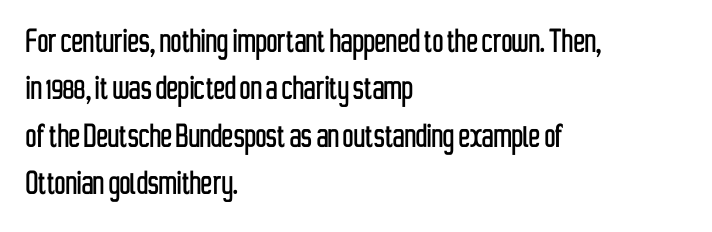
Every stem runs plumb, perpendicular to the baseline. Here the glyphs are tracked normally, forming tight word shapes. If you measured baseline to baseline, you'd find a middling distance. Check where the strokes stop: nothing finishes them off — pure sans. Alignment: flush left. The rendering uses natural spacing where letterforms have individual widths.
